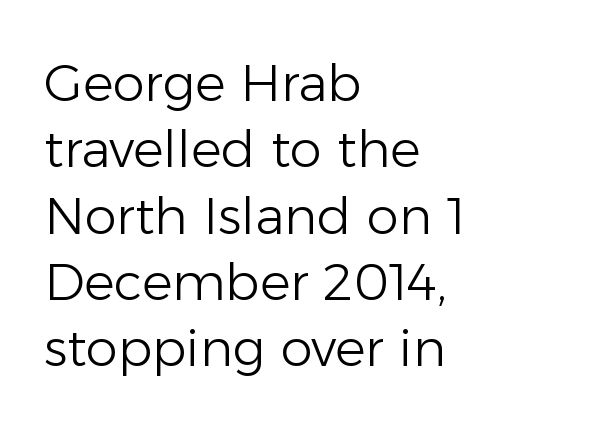
{"serif": "no", "italic": "no", "bold": "no", "weight": "light", "width": "normal", "stroke_contrast": "low", "x_height": "medium", "monospaced": "no", "underline": "no", "align": "left", "line_spacing": "normal", "line_spacing_ratio": 1.3, "letter_spacing": "normal", "letter_spacing_em": 0.0, "glyph_px": 51}
